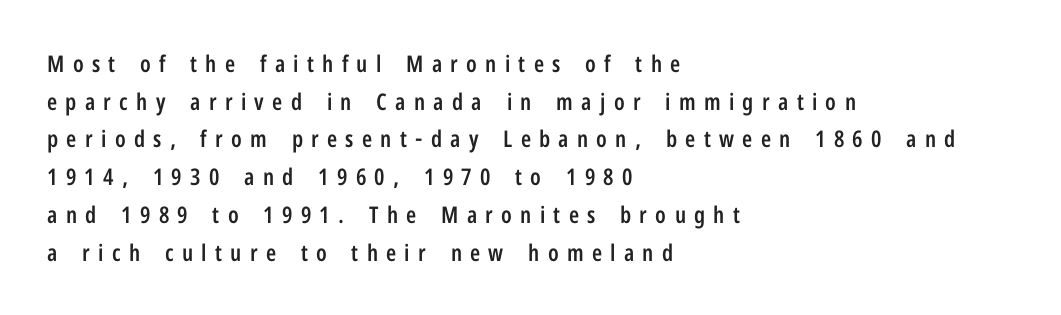
Q: Is the text bold? A: Semi-bold.
Q: Is the text italic (slanted)? A: No, it is upright.
Q: Is the text underlined? A: No.
Q: How is the paragraph aligned? A: Left-aligned.
Q: Is the spacing between letters normal or unusually wide? A: Unusually wide.
Q: Is the spacing between lines tight, normal or loose? A: Normal.
